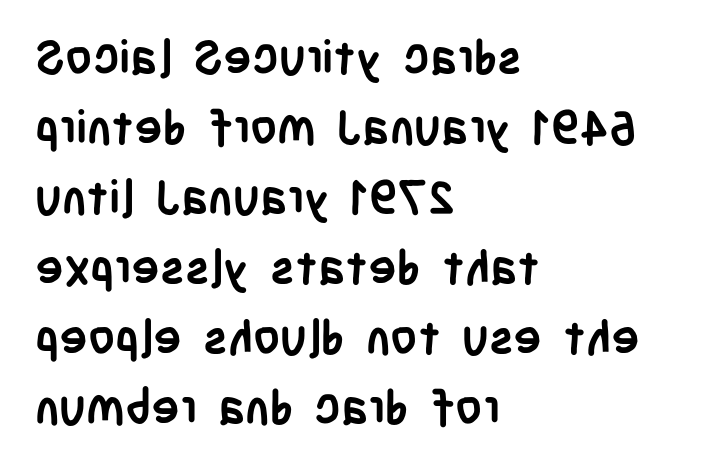
Q: Is the text bold? A: Yes.
Q: Is the text italic (slanted)? A: No, it is upright.
Q: Is the typeface a serif or a sans-serif typeface? A: Sans-serif.
Q: Is the text underlined? A: No.
Q: How is the paragraph aligned? A: Left-aligned.
Q: Is the spacing between letters normal or unusually wide? A: Normal.
Q: Is the spacing between lines tight, normal or loose? A: Normal.
Q: Width (condensed, normal, or wide)? A: Condensed.
Q: Stroke contrast? A: Low.
Q: x-height? A: Large.
Q: Monospaced? A: No.
